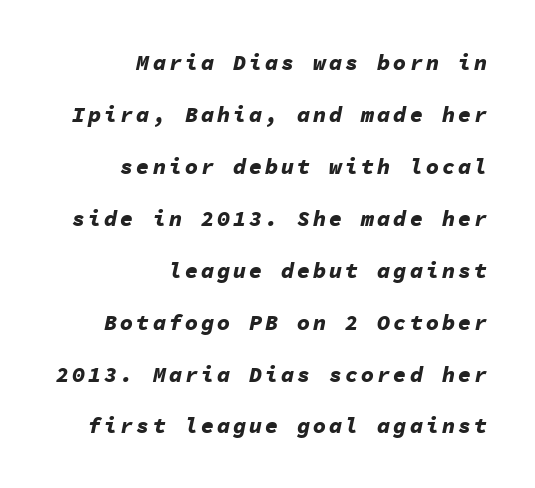
{"italic": "yes", "lean": "right", "slant_degrees": 11, "bold": "yes", "underline": "no", "align": "right", "line_spacing": "loose", "line_spacing_ratio": 2.36, "glyph_px": 22}
